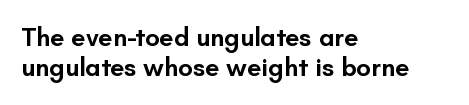
The image shows 26 px text type, upright; set left-aligned, line spacing 1.16x, normal letter spacing, not underlined.
